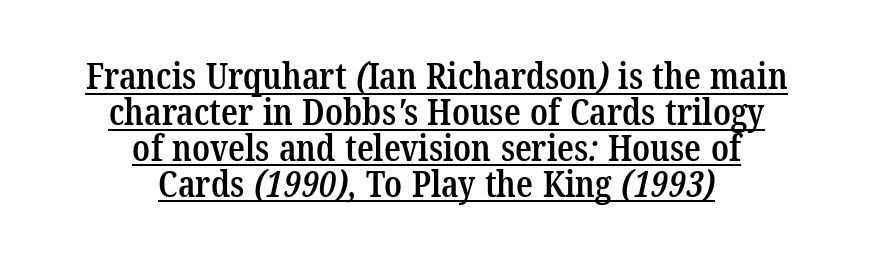
The whitespace from short lines is split evenly between both sides. A serif font was chosen for this passage. A typographer would call this underscored text. Honestly, the rows look squashed on top of each other. Each letter keeps its own natural width here, so spacing adapts to shape.
